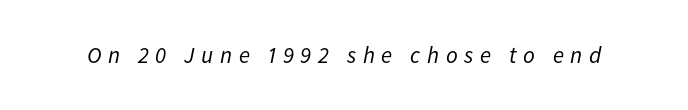
The image shows 23 px text type, italic (leaning right); set unusually wide letter spacing (+0.29 em), not underlined.
